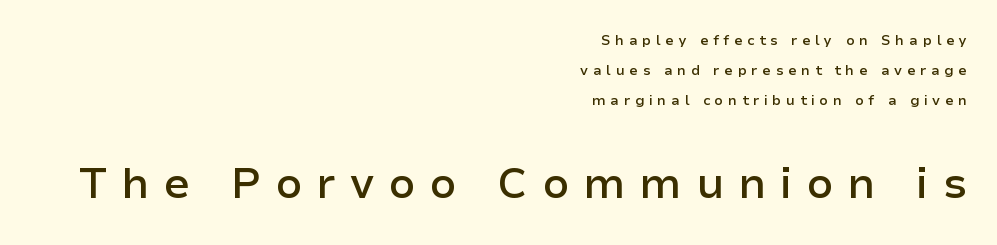
Q: Is the text bold? A: Semi-bold.
Q: Is the text italic (slanted)? A: No, it is upright.
Q: Is the typeface a serif or a sans-serif typeface? A: Sans-serif.
Q: Is the text underlined? A: No.
Q: How is the paragraph aligned? A: Right-aligned.
Q: Is the spacing between letters normal or unusually wide? A: Unusually wide.
Q: Is the spacing between lines tight, normal or loose? A: Loose.
Q: Which block of text is set in a larger size, the first (top) or the second (bottom)? A: The second (bottom) one.
Q: Width (condensed, normal, or wide)? A: Normal.
Q: Stroke contrast? A: Low.
Q: x-height? A: Medium.
Q: Monospaced? A: No.
